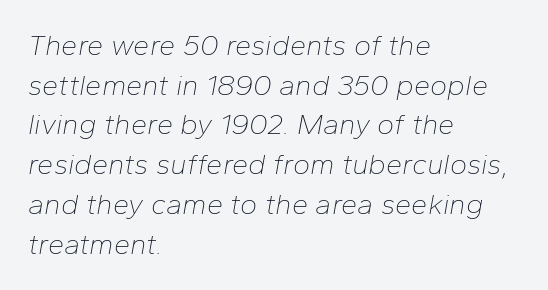
The image shows 29 px thin type, italic (leaning right); set left-aligned, normal line spacing (1.37x), normal letter spacing, not underlined; low stroke contrast and a medium x-height.
